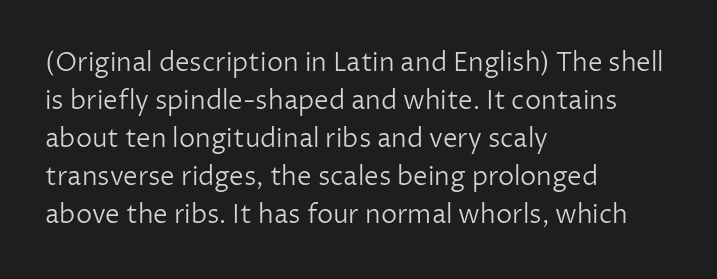
Q: Is the text bold? A: No.
Q: Is the text italic (slanted)? A: No, it is upright.
Q: Is the text underlined? A: No.
Q: How is the paragraph aligned? A: Left-aligned.
Q: Is the spacing between letters normal or unusually wide? A: Normal.
Q: Is the spacing between lines tight, normal or loose? A: Normal.
